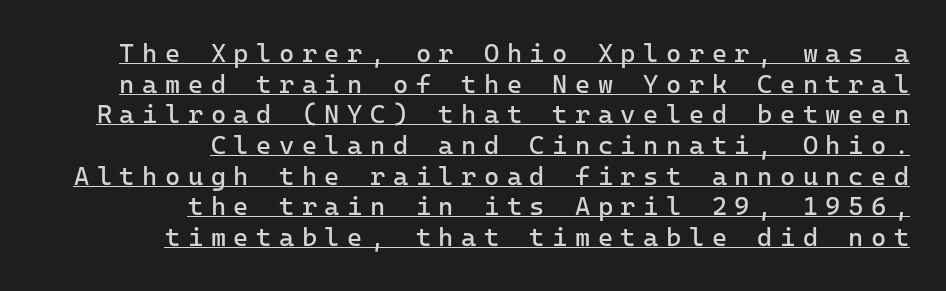
Q: Is the text bold? A: No.
Q: Is the text italic (slanted)? A: No, it is upright.
Q: Is the text underlined? A: Yes.
Q: How is the paragraph aligned? A: Right-aligned.
Q: Is the spacing between letters normal or unusually wide? A: Unusually wide.
